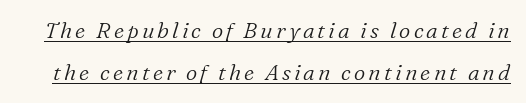
Compared with ordinary roman type, these characters are visibly tilted. Widely set lines give the paragraph a tall, airy silhouette. The font sits on the lighter half of the weight spectrum, regular included. Honestly, the underline is the first thing you notice here.
